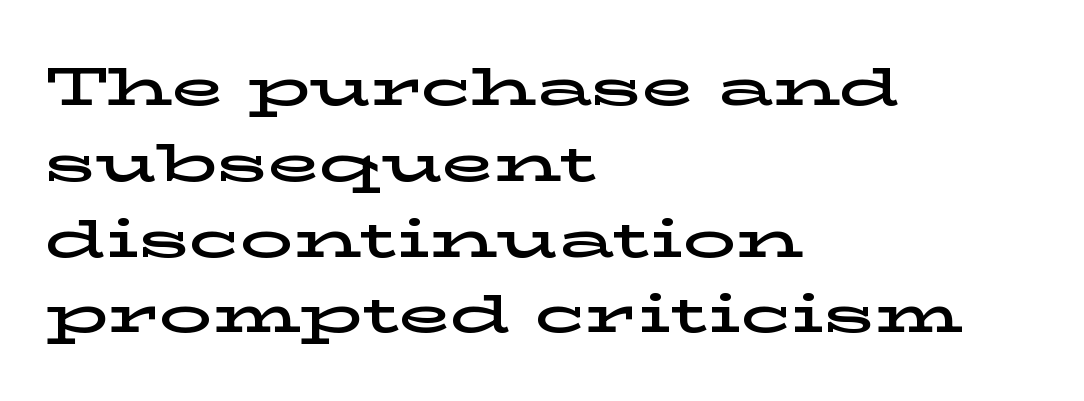
Q: Is the text italic (slanted)? A: No, it is upright.
Q: Is the typeface a serif or a sans-serif typeface? A: Serif.
Q: Is the text underlined? A: No.
Q: How is the paragraph aligned? A: Left-aligned.
Q: Is the spacing between letters normal or unusually wide? A: Normal.
Q: Is the spacing between lines tight, normal or loose? A: Normal.
Q: Width (condensed, normal, or wide)? A: Wide.
Q: Stroke contrast? A: Low.
Q: x-height? A: Medium.
Q: Monospaced? A: No.
